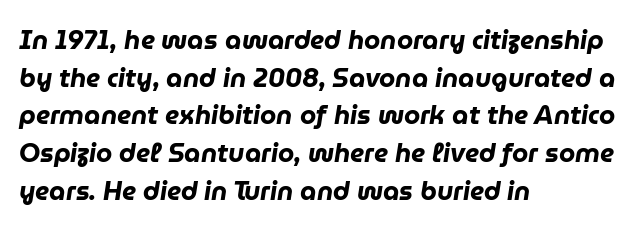
Tall strokes in this sample are angled rather than plumb. Glance below the letters and you will spot only blank space. Reading down the block, your eye returns to a fixed left position each line. A typesetter would call this leading conventional body-copy spacing.
